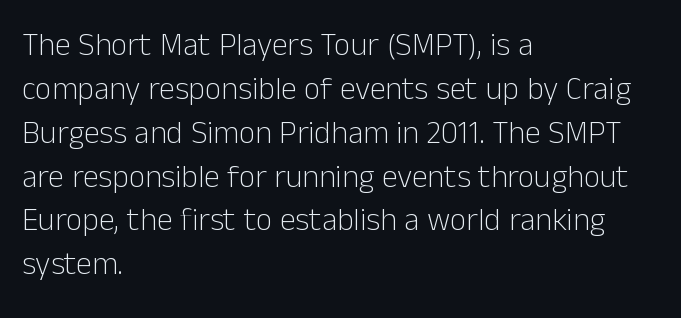
Q: Is the text bold? A: No.
Q: Is the text italic (slanted)? A: No, it is upright.
Q: Is the typeface a serif or a sans-serif typeface? A: Sans-serif.
Q: Is the text underlined? A: No.
Q: How is the paragraph aligned? A: Left-aligned.
Q: Is the spacing between letters normal or unusually wide? A: Normal.
Q: Is the spacing between lines tight, normal or loose? A: Normal.
Q: Width (condensed, normal, or wide)? A: Normal.
Q: Stroke contrast? A: Low.
Q: x-height? A: Medium.
Q: Monospaced? A: No.
